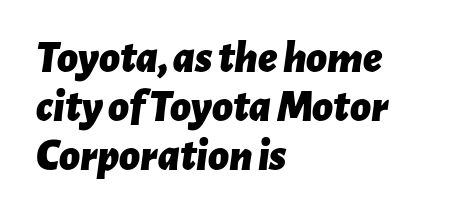
{"italic": "yes", "lean": "right", "slant_degrees": 7, "bold": "yes", "weight": "bold", "width": "normal", "stroke_contrast": "low", "x_height": "medium", "monospaced": "no", "underline": "no", "align": "left", "line_spacing": "tight", "line_spacing_ratio": 1.09, "letter_spacing": "normal", "letter_spacing_em": 0.0, "glyph_px": 45}
